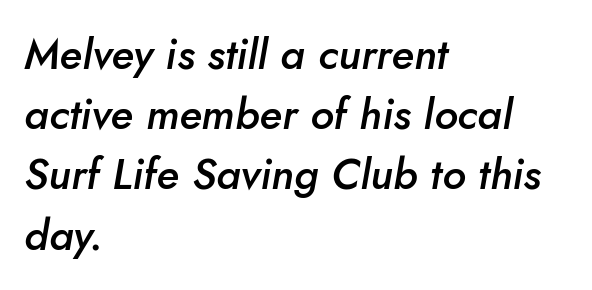
The image shows 43 px semibold type, italic (leaning right); set left-aligned, normal line spacing (1.4x), normal letter spacing, not underlined; low stroke contrast and a small x-height.
